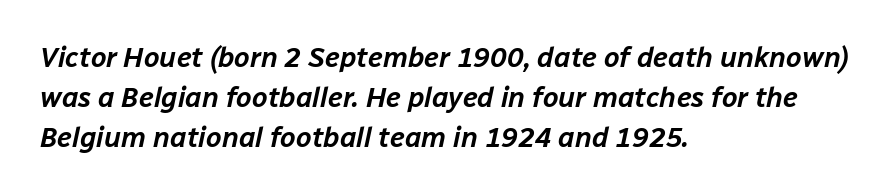
This sample has the flowing, uneven cadence of proportional lettering. Nothing unusual about the tracking: characters are spaced as the font intends. The passage shown leans; its letterforms are oblique. This sample is left-justified, so line endings fall wherever the words run out. The block of text has a typical density, with ordinary space between rows. Descenders hang freely into open space.
